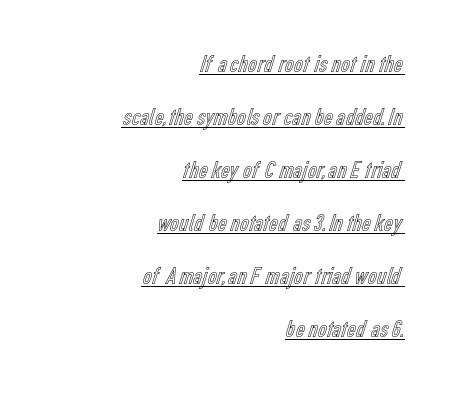
Nothing unusual about the tracking: characters are spaced as the font intends. You could fit nearly another row in the gap between these rows. Leftover space on each line is placed entirely before the opening word. The rendering uses the underline text-decoration.
